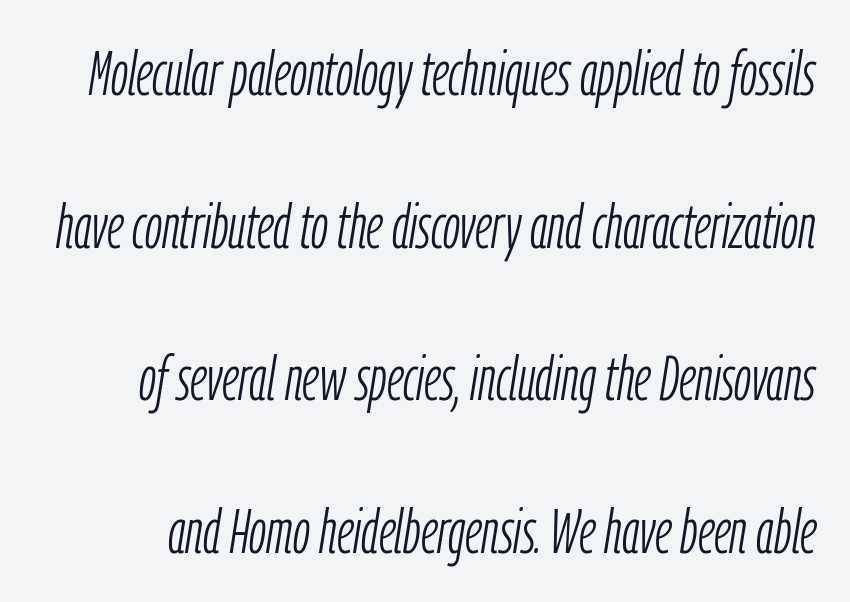
The image shows 62 px light, condensed type, italic (leaning right); set loose line spacing (2.46x), normal letter spacing, not underlined; low stroke contrast and a medium x-height.
